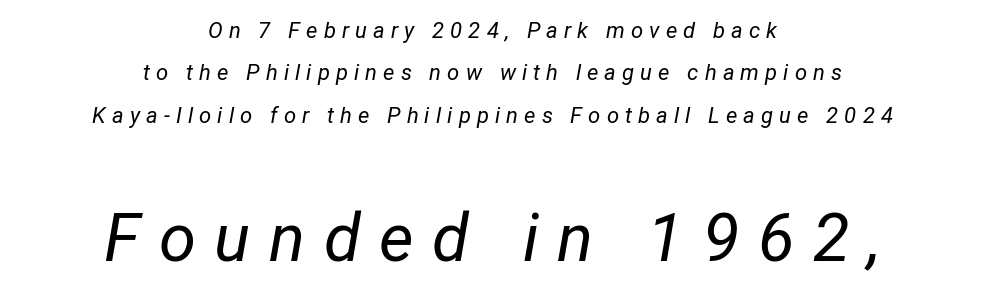
The image shows 67 px regular-weight, condensed type, italic (leaning right); set centered, loose line spacing (1.93x), unusually wide letter spacing (+0.28 em), not underlined; the second (bottom) block is 3.05x larger; low stroke contrast and a medium x-height.
